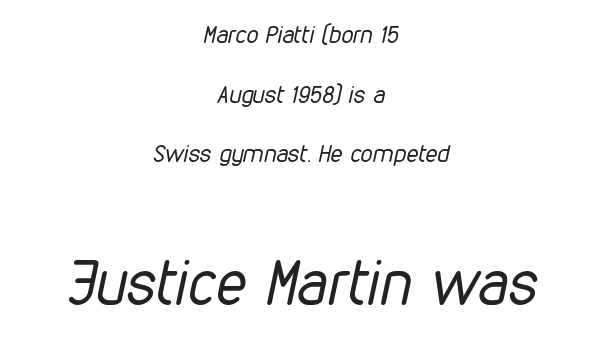
Q: Is the text bold? A: No.
Q: Is the text italic (slanted)? A: Yes, it leans right by about 12 degrees.
Q: Is the text underlined? A: No.
Q: How is the paragraph aligned? A: Centered.
Q: Is the spacing between letters normal or unusually wide? A: Normal.
Q: Is the spacing between lines tight, normal or loose? A: Loose.
Q: Which block of text is set in a larger size, the first (top) or the second (bottom)? A: The second (bottom) one.
Q: Width (condensed, normal, or wide)? A: Condensed.
Q: Stroke contrast? A: Low.
Q: x-height? A: Medium.
Q: Monospaced? A: No.
